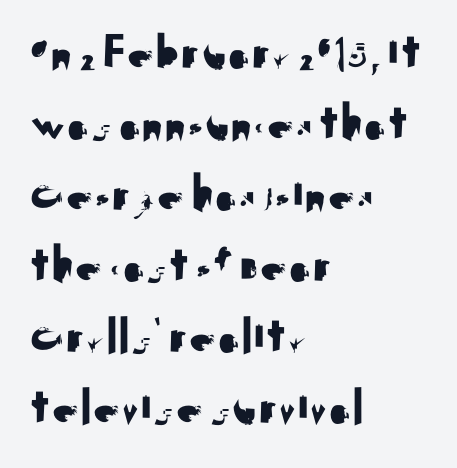
{"serif": "no", "italic": "no", "width": "normal", "stroke_contrast": "medium", "x_height": "small", "monospaced": "no", "underline": "no", "align": "left", "line_spacing": "normal", "line_spacing_ratio": 1.34, "letter_spacing": "normal", "letter_spacing_em": 0.0, "glyph_px": 53}
